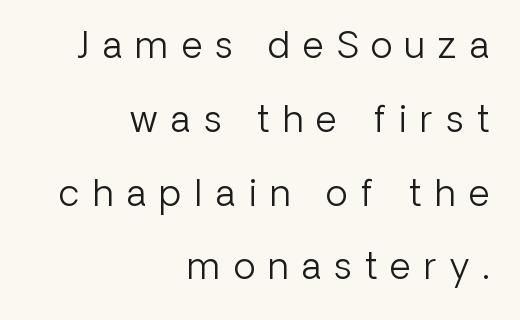
Q: Is the text bold? A: No.
Q: Is the text italic (slanted)? A: No, it is upright.
Q: Is the typeface a serif or a sans-serif typeface? A: Sans-serif.
Q: Is the text underlined? A: No.
Q: How is the paragraph aligned? A: Right-aligned.
Q: Is the spacing between letters normal or unusually wide? A: Unusually wide.
Q: Is the spacing between lines tight, normal or loose? A: Loose.
Q: Width (condensed, normal, or wide)? A: Normal.
Q: Stroke contrast? A: Low.
Q: x-height? A: Medium.
Q: Monospaced? A: No.
